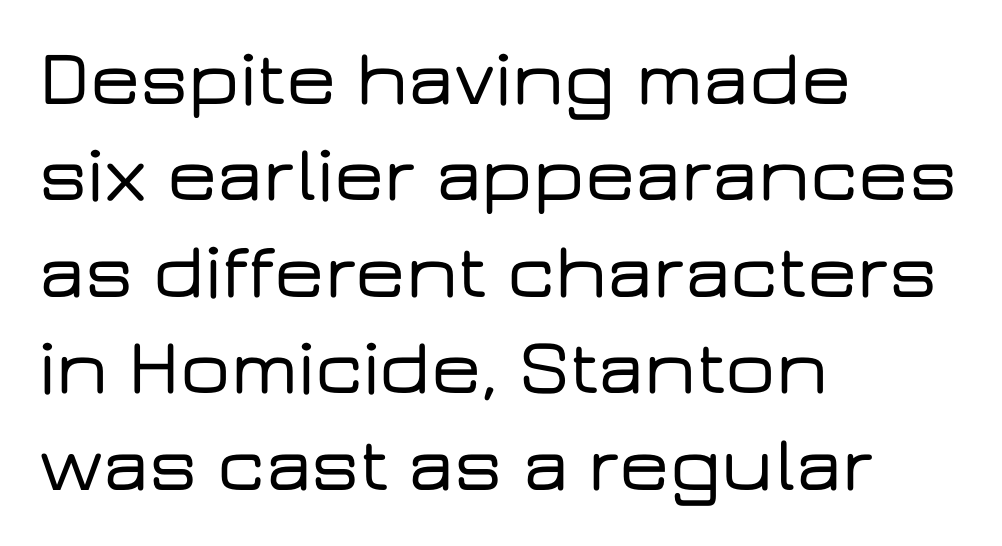
Q: Is the text italic (slanted)? A: No, it is upright.
Q: Is the typeface a serif or a sans-serif typeface? A: Sans-serif.
Q: Is the text underlined? A: No.
Q: How is the paragraph aligned? A: Left-aligned.
Q: Is the spacing between letters normal or unusually wide? A: Normal.
Q: Width (condensed, normal, or wide)? A: Wide.
Q: Stroke contrast? A: Low.
Q: x-height? A: Medium.
Q: Monospaced? A: No.
